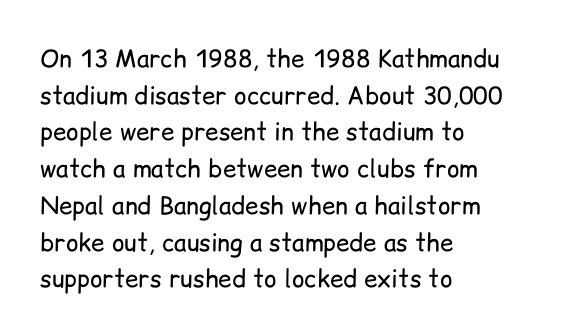
Q: Is the text bold? A: No.
Q: Is the text italic (slanted)? A: No, it is upright.
Q: Is the text underlined? A: No.
Q: How is the paragraph aligned? A: Left-aligned.
Q: Is the spacing between letters normal or unusually wide? A: Normal.
Q: Is the spacing between lines tight, normal or loose? A: Normal.
